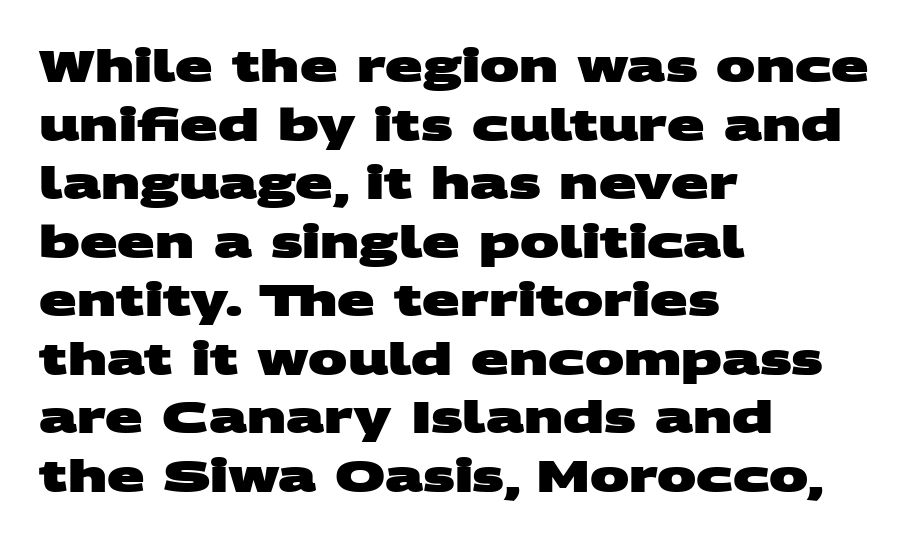
The image shows 44 px heavy, wide sans-serif type; set left-aligned, normal line spacing (1.33x), normal letter spacing, not underlined; medium stroke contrast and a large x-height.
